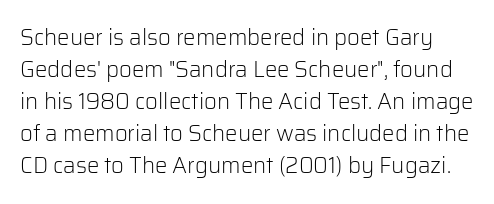
{"italic": "no", "bold": "no", "underline": "no", "line_spacing": "normal", "line_spacing_ratio": 1.46, "letter_spacing": "normal", "letter_spacing_em": 0.0, "glyph_px": 22}
